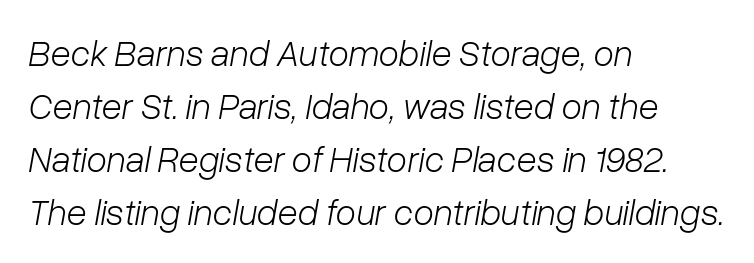
The image shows 37 px light type, italic (leaning right); set left-aligned, normal line spacing (1.43x), normal letter spacing, not underlined; low stroke contrast and a medium x-height.
